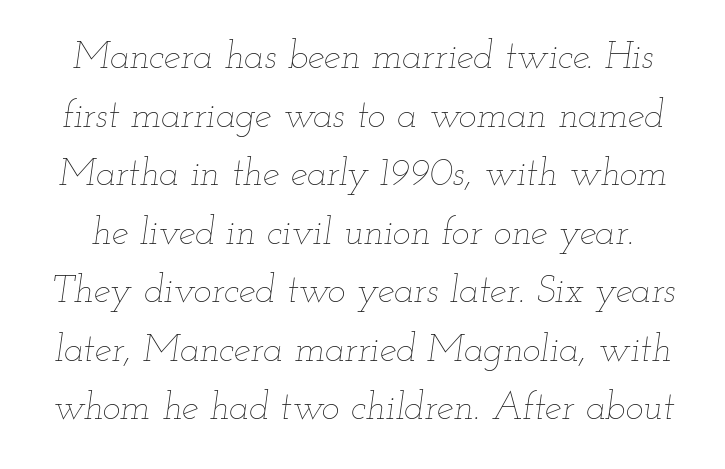
Nobody drew a line under any word here. Looking at the ascenders, they clearly lean. Weight: in the light-to-regular range. Here the designer chose a conventional face with non-uniform glyph widths. The lines sit at an ordinary, default distance from one another. Standard letterfit; no display-style spreading of the glyphs.
